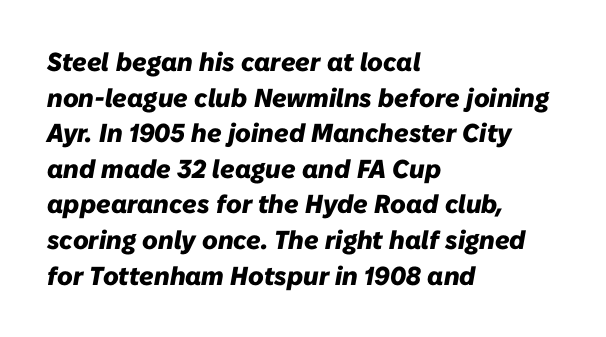
Typeset ragged right — the left edge is the straight one. Designer's note — italics engaged. Every letter is thick-stroked: bold, no question. The gaps between neighbouring characters are ordinary and unremarkable.
